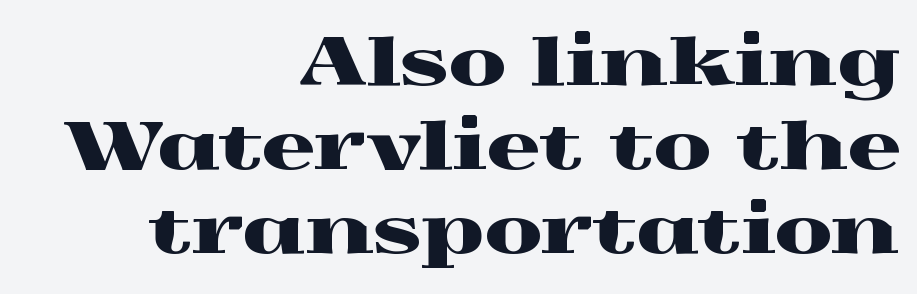
The image shows 66 px wide serif type, upright; set right-aligned, normal line spacing (1.27x), normal letter spacing, not underlined; a medium x-height.
